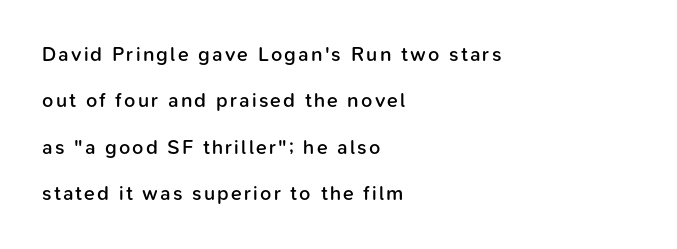
{"italic": "no", "bold": "semi", "underline": "no", "align": "left", "line_spacing": "loose", "line_spacing_ratio": 2.32, "glyph_px": 20}
